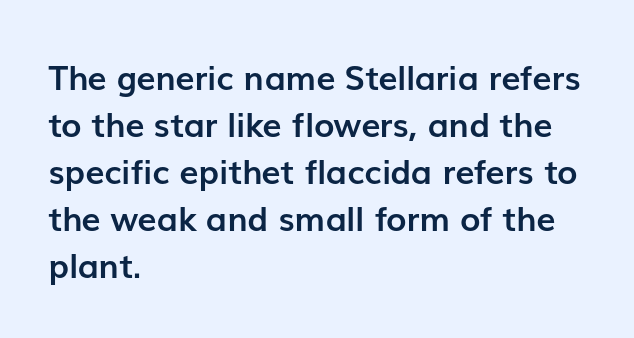
Here the designer chose a conventional face with non-uniform glyph widths. The space beneath each line is pristine and unruled. No italicization has been applied; the sample stays upright. What weight is shown? A full bold with thick strokes.
